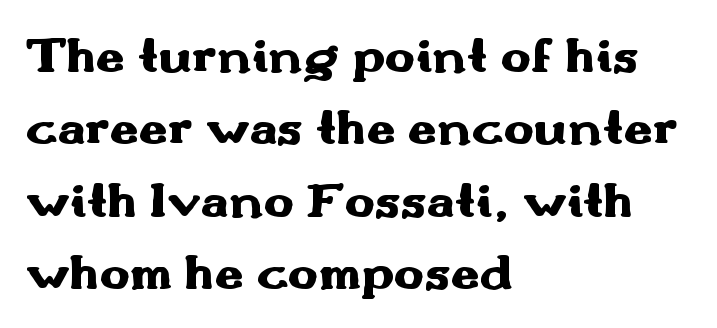
{"serif": "no", "italic": "no", "bold": "yes", "weight": "heavy", "width": "wide", "stroke_contrast": "medium", "x_height": "small", "monospaced": "no", "underline": "no", "align": "left", "line_spacing": "normal", "line_spacing_ratio": 1.42, "letter_spacing": "normal", "letter_spacing_em": 0.0, "glyph_px": 51}
